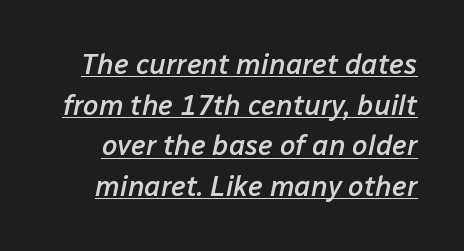
The whole block is typeset with a tilt. The line-height multiplier appears to be the usual default. Glance below the letters and you will spot a drawn line. Proportional: the letters do not fall into vertical columns.
